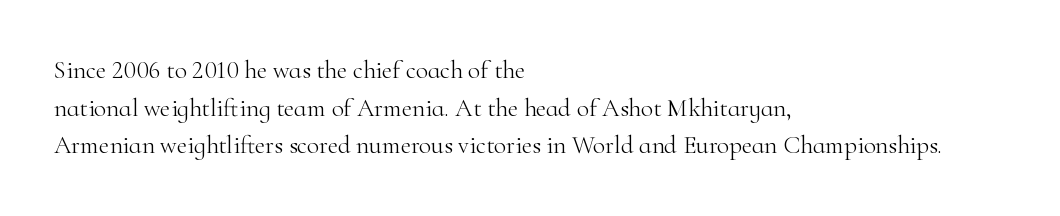
{"italic": "no", "bold": "no", "underline": "no", "align": "left", "line_spacing": "normal", "line_spacing_ratio": 1.51, "letter_spacing": "normal", "letter_spacing_em": 0.0, "glyph_px": 25}
